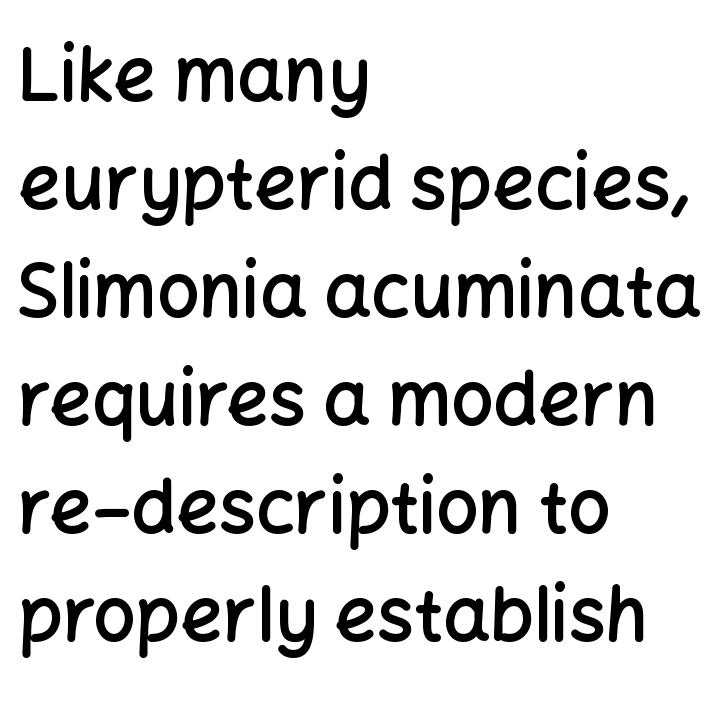
Are there feet on the stems? There aren't — it's a sans. A typesetter would call this zero additional tracking. The rendering anchors every line to the left-hand side. How would I describe the line gaps? Plain and ordinary. No italicization has been applied; the sample stays upright.
